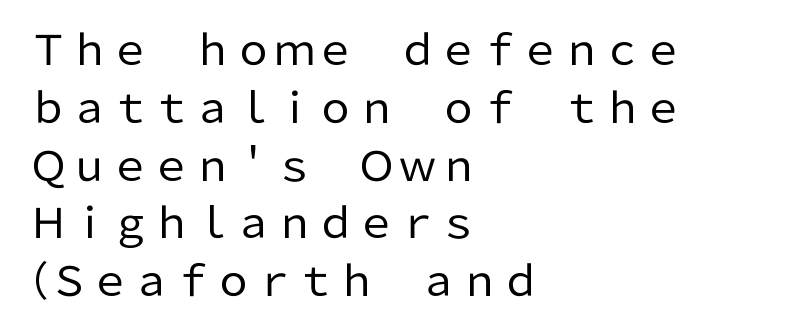
The image shows 41 px regular-weight sans-serif type, upright; set left-aligned, normal line spacing (1.41x), normal letter spacing, not underlined; low stroke contrast and a medium x-height.
